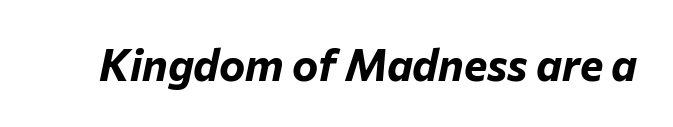
Summary of weight: heavy, a full bold. Nobody touched the tracking dial on this one. Bare-footed words on every line. There's an unmistakable incline to the writing here. Think of a printed novel: that variable character pitch is what you see here.
